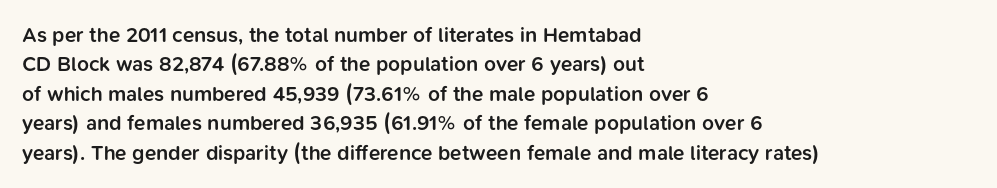
Q: Is the text bold? A: Semi-bold.
Q: Is the text italic (slanted)? A: No, it is upright.
Q: Is the text underlined? A: No.
Q: How is the paragraph aligned? A: Left-aligned.
Q: Is the spacing between letters normal or unusually wide? A: Normal.
Q: Is the spacing between lines tight, normal or loose? A: Normal.
